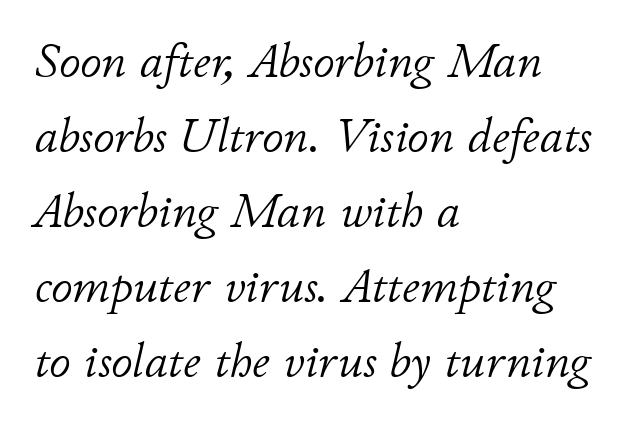
Q: Is the text bold? A: No.
Q: Is the text italic (slanted)? A: Yes, it leans right by about 11 degrees.
Q: Is the text underlined? A: No.
Q: How is the paragraph aligned? A: Left-aligned.
Q: Is the spacing between letters normal or unusually wide? A: Normal.
Q: Is the spacing between lines tight, normal or loose? A: Normal.
Q: Width (condensed, normal, or wide)? A: Normal.
Q: Stroke contrast? A: Low.
Q: x-height? A: Small.
Q: Monospaced? A: No.
